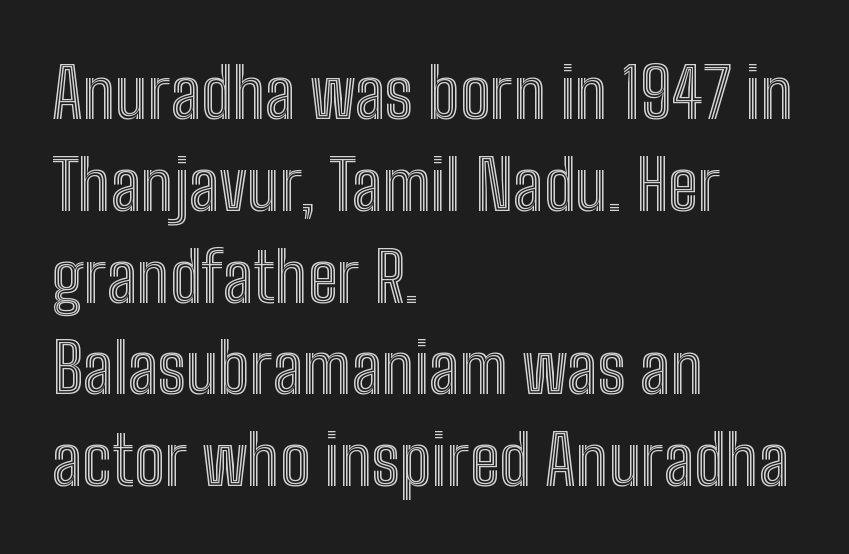
{"italic": "no", "width": "condensed", "x_height": "medium", "monospaced": "no", "underline": "no", "align": "left", "line_spacing": "normal", "line_spacing_ratio": 1.35, "letter_spacing": "normal", "letter_spacing_em": 0.0, "glyph_px": 68}
